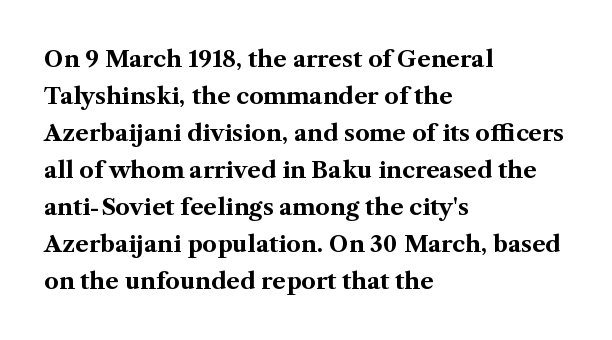
The image shows 23 px bold type, upright; set left-aligned, normal line spacing (1.61x), normal letter spacing, not underlined.
